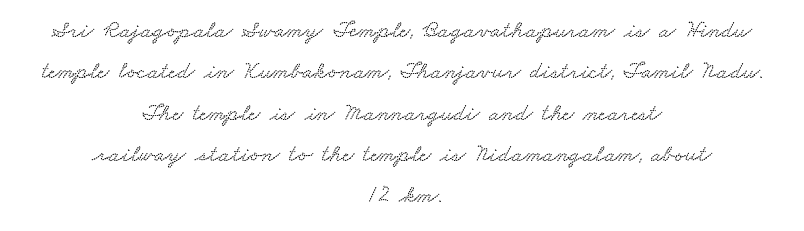
These lines are centered, leaving both edges ragged. This rendering features lettering with no underline. Tracking value appears to be zero — textbook default spacing.
